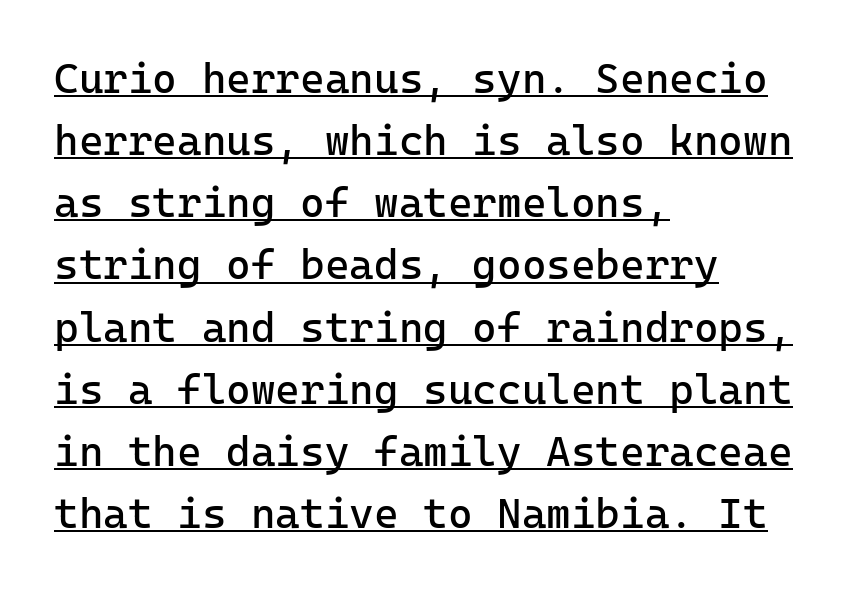
The leading is moderate, giving the passage an even texture. Fixed-width glyphs throughout — classic coding-font behaviour. Is there any slant? The stems are plumb. The face used here appears with an underline applied. Each stroke keeps to a modest, everyday thickness or less. These lines are composed in type without serifs.
